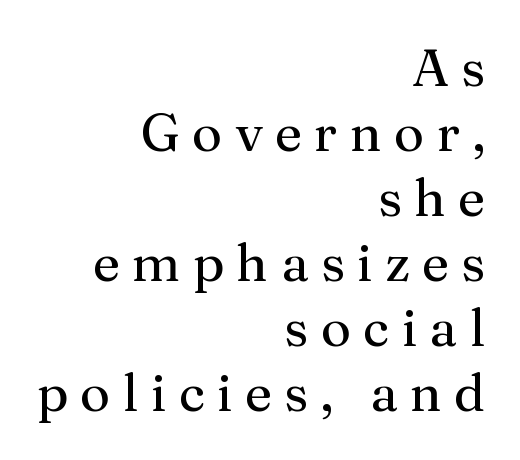
Think standard paragraph weight, or any step lighter than that. The vertical gap from one line to the next is medium. Each letter's strokes conclude with small projecting serifs. Proportional: the letters do not fall into vertical columns.
